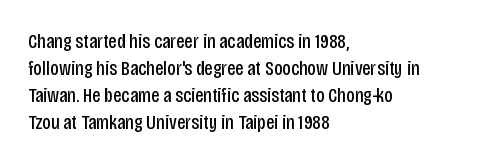
The image shows 21 px text type, upright; set left-aligned, normal line spacing (1.28x), normal letter spacing, not underlined.
